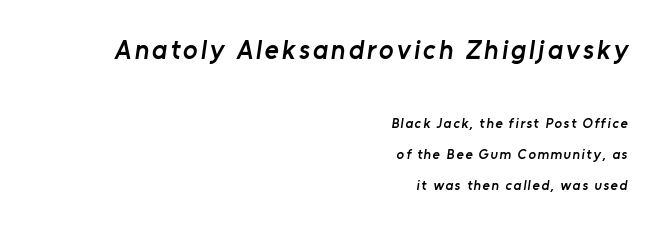
{"bold": "semi", "underline": "no", "align": "right", "line_spacing": "loose", "line_spacing_ratio": 2.21, "larger_block": "first", "size_ratio": 1.93, "glyph_px": 27}
